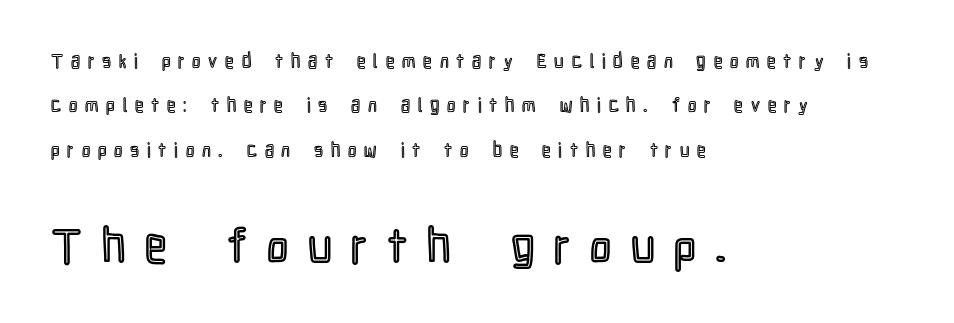
Q: Is the text italic (slanted)? A: No, it is upright.
Q: Is the text underlined? A: No.
Q: How is the paragraph aligned? A: Left-aligned.
Q: Is the spacing between letters normal or unusually wide? A: Unusually wide.
Q: Is the spacing between lines tight, normal or loose? A: Loose.
Q: Which block of text is set in a larger size, the first (top) or the second (bottom)? A: The second (bottom) one.
Q: Width (condensed, normal, or wide)? A: Condensed.
Q: x-height? A: Medium.
Q: Monospaced? A: No.
